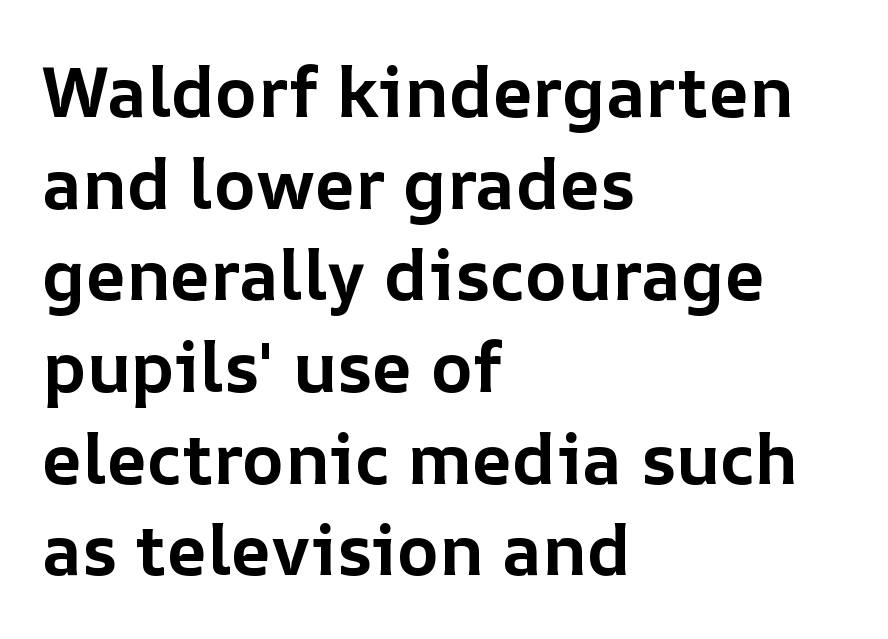
The image shows 70 px bold type, upright; set left-aligned, normal line spacing (1.31x), normal letter spacing, not underlined; low stroke contrast and a medium x-height.
